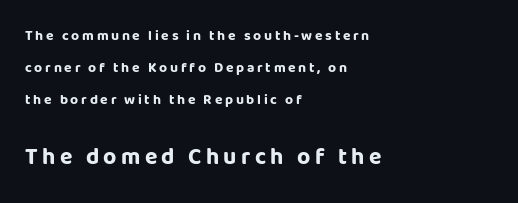
Q: Is the text bold? A: Yes.
Q: Is the text italic (slanted)? A: No, it is upright.
Q: Is the text underlined? A: No.
Q: How is the paragraph aligned? A: Left-aligned.
Q: Is the spacing between lines tight, normal or loose? A: Loose.
Q: Which block of text is set in a larger size, the first (top) or the second (bottom)? A: The second (bottom) one.
